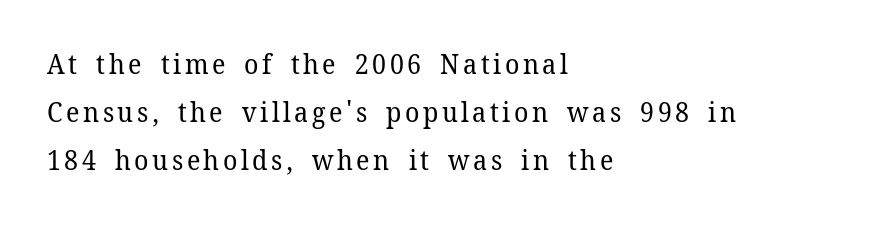
The image shows 27 px text type, upright; set left-aligned, line spacing 1.77x, not underlined.
